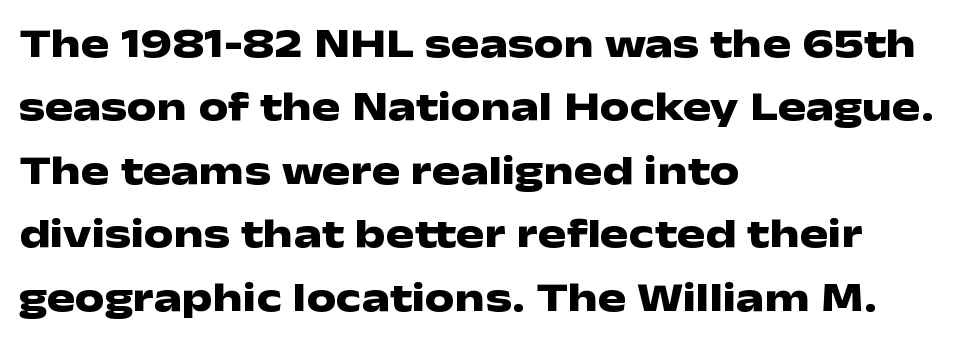
Q: Is the text bold? A: Yes.
Q: Is the text italic (slanted)? A: No, it is upright.
Q: Is the typeface a serif or a sans-serif typeface? A: Sans-serif.
Q: Is the text underlined? A: No.
Q: How is the paragraph aligned? A: Left-aligned.
Q: Is the spacing between letters normal or unusually wide? A: Normal.
Q: Is the spacing between lines tight, normal or loose? A: Normal.
Q: Width (condensed, normal, or wide)? A: Wide.
Q: Stroke contrast? A: Low.
Q: x-height? A: Medium.
Q: Monospaced? A: No.
